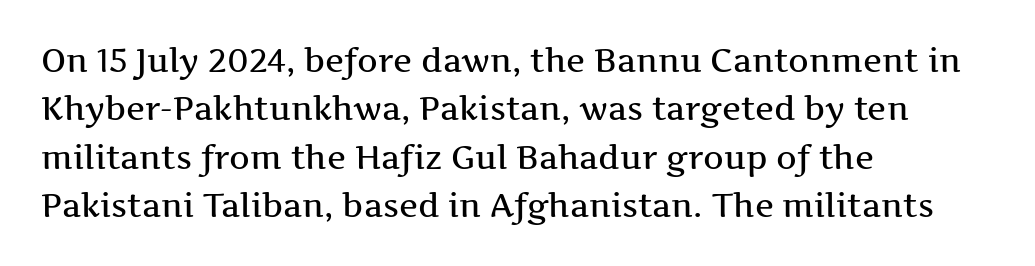
{"serif": "yes", "italic": "no", "width": "wide", "stroke_contrast": "medium", "x_height": "medium", "monospaced": "no", "underline": "no", "align": "left", "line_spacing": "normal", "line_spacing_ratio": 1.51, "letter_spacing": "normal", "letter_spacing_em": 0.0, "glyph_px": 32}
